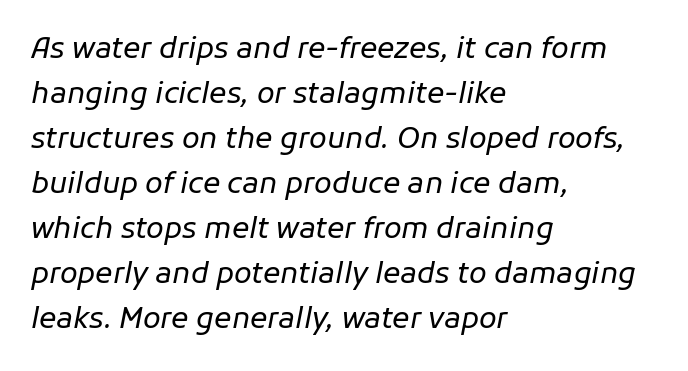
Q: Is the text bold? A: No.
Q: Is the text italic (slanted)? A: Yes, it leans right by about 11 degrees.
Q: Is the text underlined? A: No.
Q: How is the paragraph aligned? A: Left-aligned.
Q: Is the spacing between letters normal or unusually wide? A: Normal.
Q: Is the spacing between lines tight, normal or loose? A: Normal.
Q: Width (condensed, normal, or wide)? A: Normal.
Q: Stroke contrast? A: Low.
Q: x-height? A: Medium.
Q: Monospaced? A: No.
